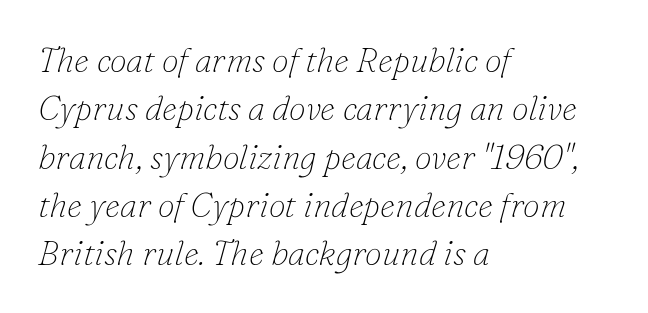
The paragraph has a hard left edge and a soft right edge. The line-height multiplier appears to be the usual default. Spacing verdict: proportional, widths tailored to each character. Letters have the restrained weight of plain body copy at most. Is the type slanted? Yes — the strokes lean at a clear angle. No extra tracking has been applied to these lines.
